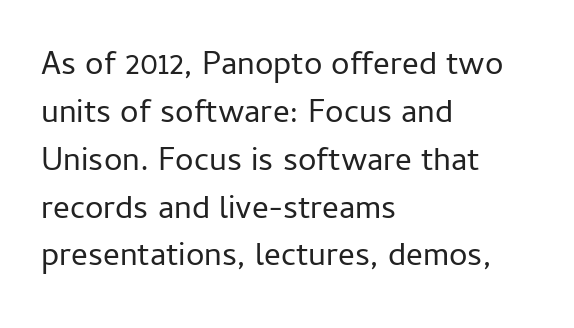
The image shows 33 px regular-weight sans-serif type, upright; set left-aligned, normal line spacing (1.45x), normal letter spacing, not underlined; low stroke contrast and a medium x-height.
